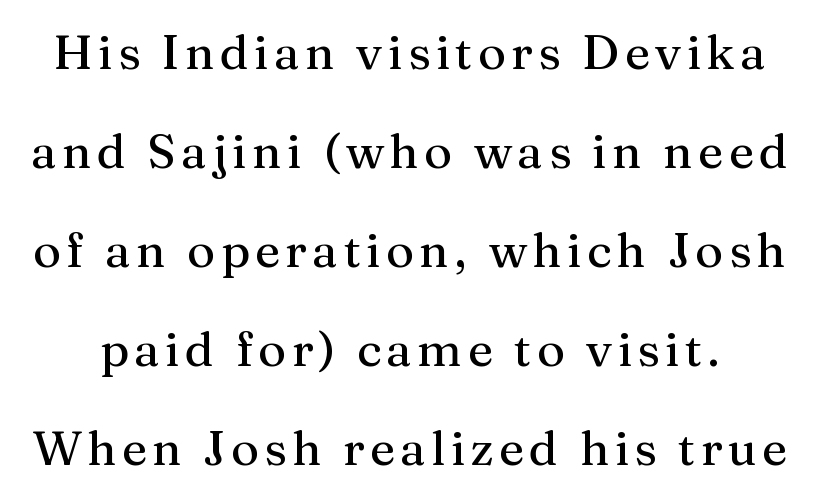
{"serif": "yes", "italic": "no", "width": "normal", "stroke_contrast": "medium", "x_height": "medium", "monospaced": "no", "underline": "no", "line_spacing": "loose", "line_spacing_ratio": 2.06, "glyph_px": 48}
